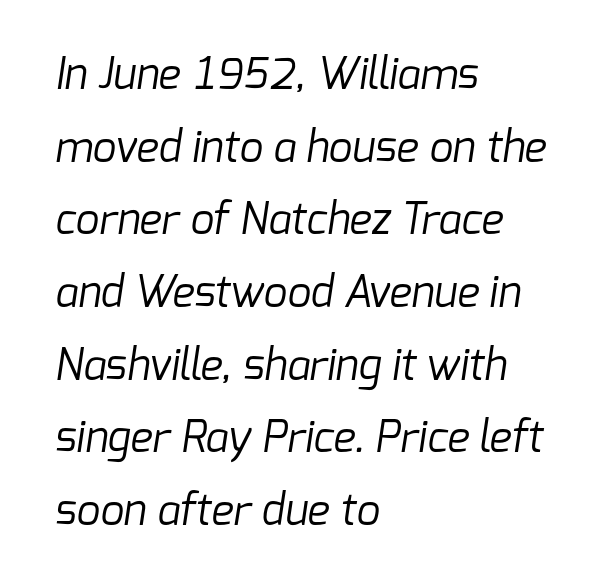
Q: Is the text bold? A: No.
Q: Is the typeface a serif or a sans-serif typeface? A: Sans-serif.
Q: Is the text underlined? A: No.
Q: How is the paragraph aligned? A: Left-aligned.
Q: Is the spacing between letters normal or unusually wide? A: Normal.
Q: Width (condensed, normal, or wide)? A: Normal.
Q: Stroke contrast? A: Low.
Q: x-height? A: Medium.
Q: Monospaced? A: No.
